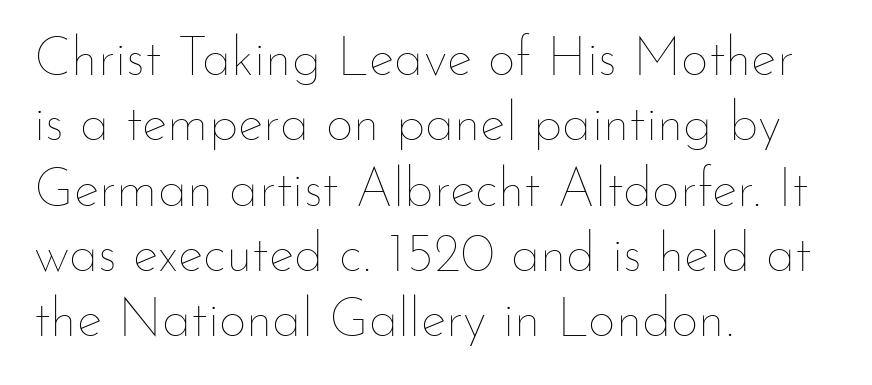
Q: Is the text bold? A: No.
Q: Is the text italic (slanted)? A: No, it is upright.
Q: Is the text underlined? A: No.
Q: How is the paragraph aligned? A: Left-aligned.
Q: Is the spacing between letters normal or unusually wide? A: Normal.
Q: Width (condensed, normal, or wide)? A: Normal.
Q: Stroke contrast? A: Low.
Q: x-height? A: Small.
Q: Monospaced? A: No.
